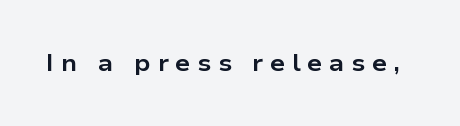
The image shows 24 px bold type, upright; set unusually wide letter spacing (+0.28 em), not underlined.
